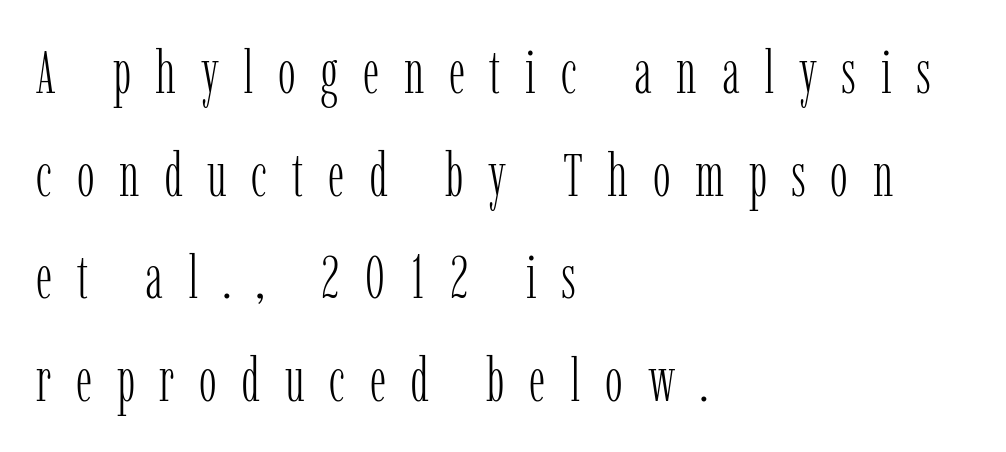
Q: Is the text bold? A: No.
Q: Is the text italic (slanted)? A: No, it is upright.
Q: Is the typeface a serif or a sans-serif typeface? A: Serif.
Q: Is the text underlined? A: No.
Q: How is the paragraph aligned? A: Left-aligned.
Q: Is the spacing between letters normal or unusually wide? A: Unusually wide.
Q: Width (condensed, normal, or wide)? A: Condensed.
Q: Stroke contrast? A: Low.
Q: x-height? A: Medium.
Q: Monospaced? A: No.
